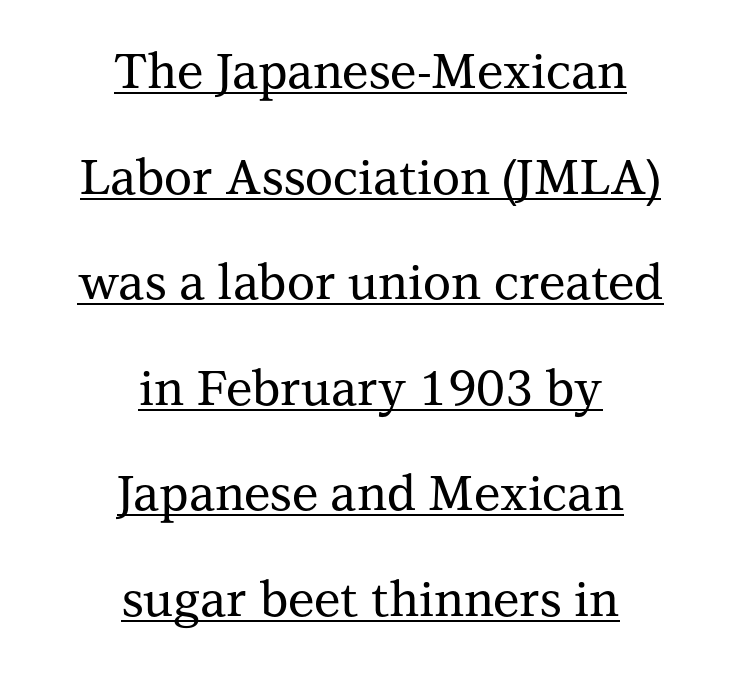
{"serif": "yes", "italic": "no", "width": "normal", "stroke_contrast": "medium", "x_height": "medium", "monospaced": "no", "underline": "yes", "align": "center", "line_spacing": "loose", "line_spacing_ratio": 2.2, "letter_spacing": "normal", "letter_spacing_em": 0.0, "glyph_px": 48}
